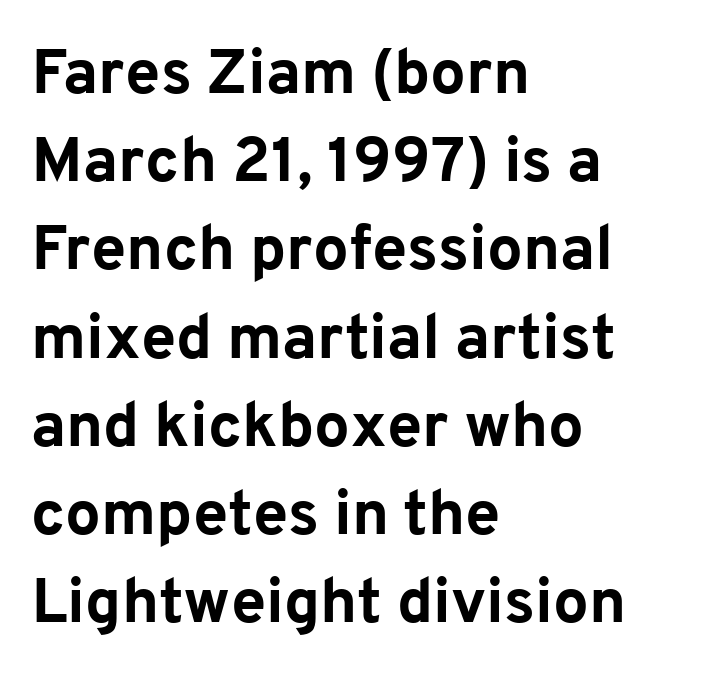
Ordinary non-slanted type is in use. Successive baselines arrive at the customary interval. This sample uses plain, unmodified letter spacing. Weight check: bold — yes, fully. This sample has the flowing, uneven cadence of proportional lettering.
